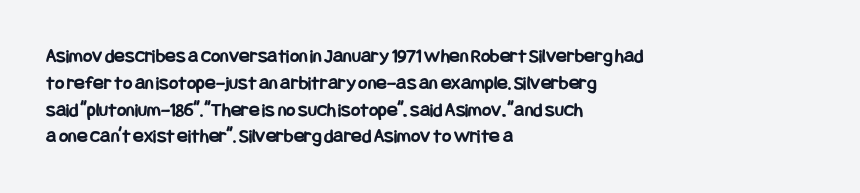
The image shows 20 px bold type, upright; set left-aligned, normal line spacing (1.34x), normal letter spacing, not underlined.
